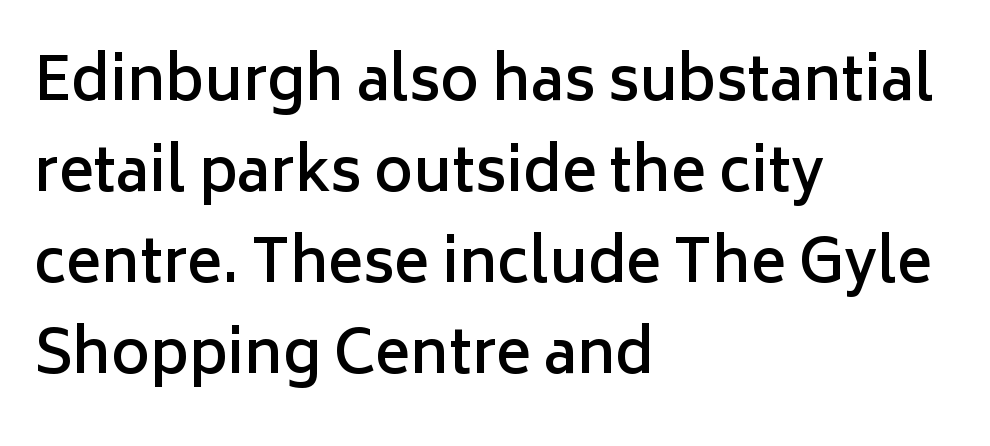
The image shows 59 px semibold sans-serif type, upright; set left-aligned, normal line spacing (1.54x), normal letter spacing, not underlined; low stroke contrast and a medium x-height.
